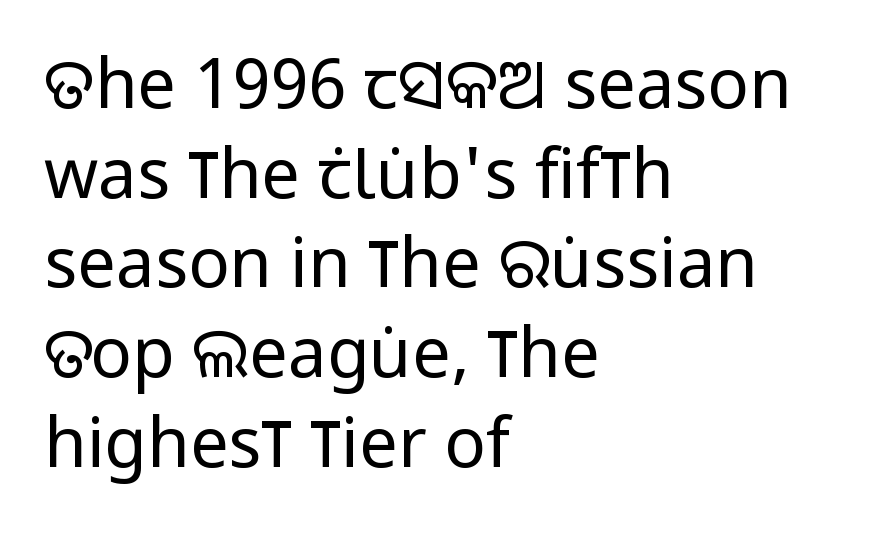
Q: Is the text bold? A: No.
Q: Is the text italic (slanted)? A: No, it is upright.
Q: Is the typeface a serif or a sans-serif typeface? A: Sans-serif.
Q: Is the text underlined? A: No.
Q: How is the paragraph aligned? A: Left-aligned.
Q: Is the spacing between letters normal or unusually wide? A: Normal.
Q: Is the spacing between lines tight, normal or loose? A: Normal.
Q: Width (condensed, normal, or wide)? A: Condensed.
Q: Stroke contrast? A: Low.
Q: x-height? A: Large.
Q: Monospaced? A: No.
